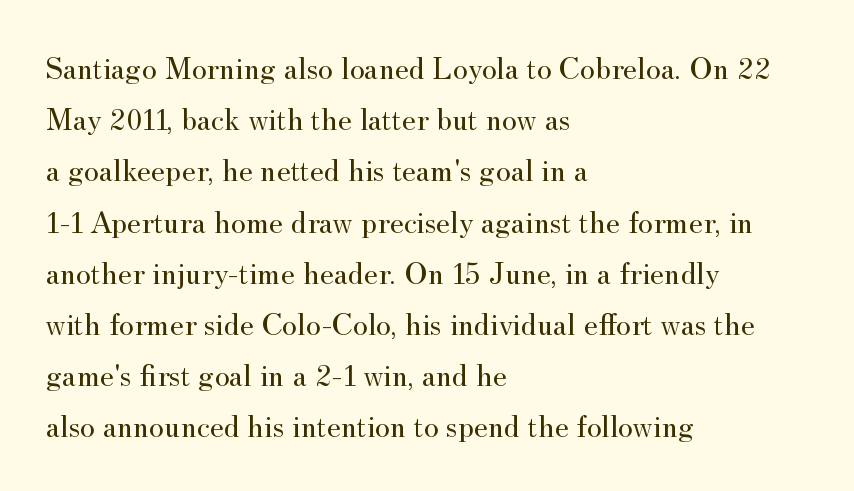
Q: Is the text bold? A: No.
Q: Is the text italic (slanted)? A: No, it is upright.
Q: Is the typeface a serif or a sans-serif typeface? A: Serif.
Q: Is the text underlined? A: No.
Q: How is the paragraph aligned? A: Left-aligned.
Q: Is the spacing between letters normal or unusually wide? A: Normal.
Q: Is the spacing between lines tight, normal or loose? A: Normal.
Q: Width (condensed, normal, or wide)? A: Normal.
Q: Stroke contrast? A: Medium.
Q: x-height? A: Small.
Q: Monospaced? A: No.
